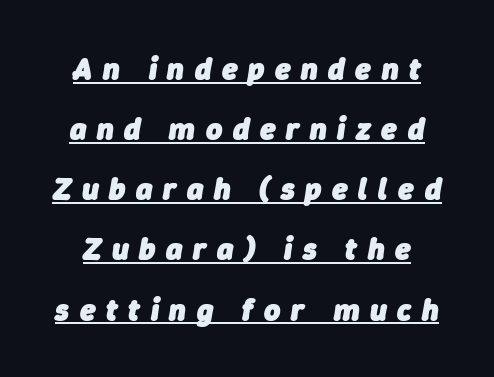
Q: Is the text bold? A: Yes.
Q: Is the text italic (slanted)? A: Yes, it leans right by about 9 degrees.
Q: Is the text underlined? A: Yes.
Q: Is the spacing between letters normal or unusually wide? A: Unusually wide.
Q: Is the spacing between lines tight, normal or loose? A: Loose.
Q: Width (condensed, normal, or wide)? A: Normal.
Q: Stroke contrast? A: Low.
Q: x-height? A: Medium.
Q: Monospaced? A: No.
